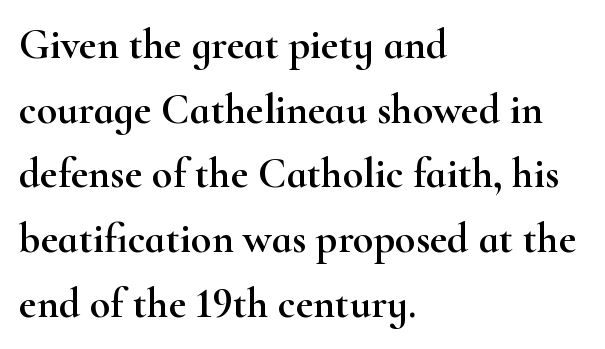
{"serif": "yes", "italic": "no", "width": "wide", "stroke_contrast": "high", "x_height": "small", "monospaced": "no", "underline": "no", "align": "left", "line_spacing": "normal", "line_spacing_ratio": 1.54, "letter_spacing": "normal", "letter_spacing_em": 0.0, "glyph_px": 42}
